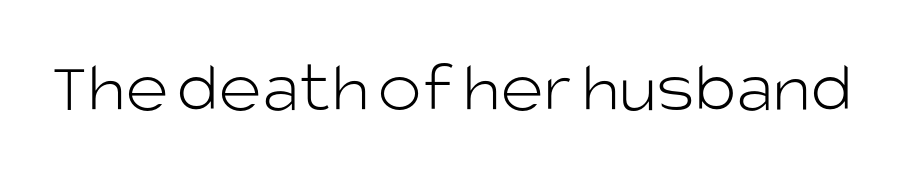
The image shows 74 px light sans-serif type, upright; set normal letter spacing, not underlined; low stroke contrast and a large x-height.
